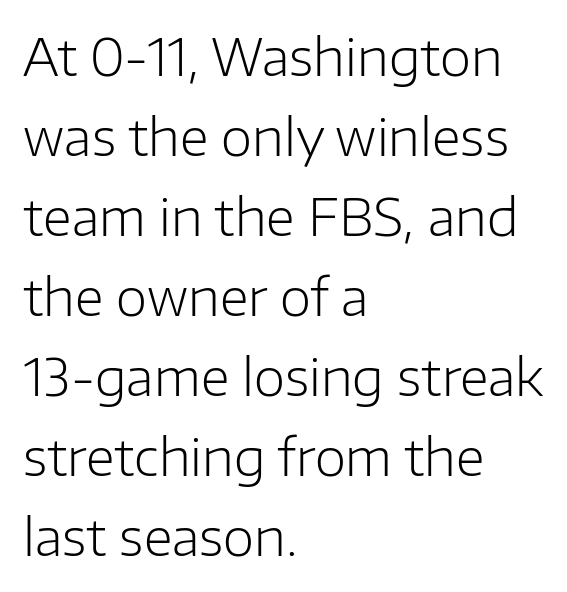
{"serif": "no", "italic": "no", "bold": "no", "weight": "light", "width": "normal", "stroke_contrast": "low", "x_height": "medium", "monospaced": "no", "underline": "no", "align": "left", "line_spacing": "normal", "line_spacing_ratio": 1.57, "letter_spacing": "normal", "letter_spacing_em": 0.0, "glyph_px": 51}
